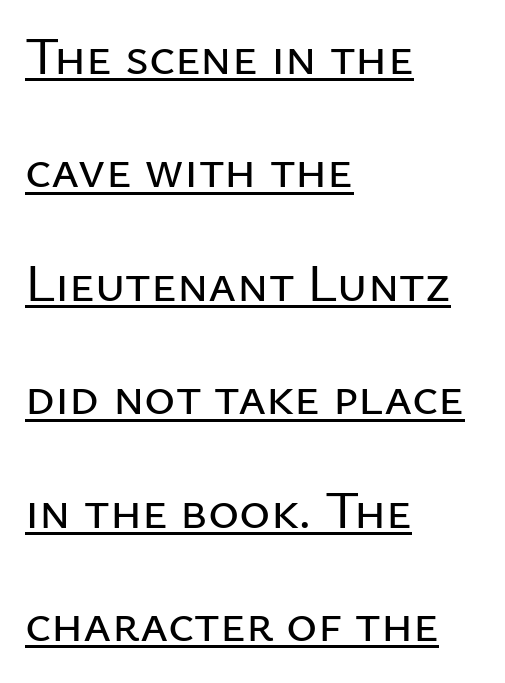
{"serif": "no", "italic": "no", "width": "normal", "stroke_contrast": "low", "x_height": "medium", "monospaced": "no", "underline": "yes", "align": "left", "line_spacing": "loose", "line_spacing_ratio": 2.14, "letter_spacing": "normal", "letter_spacing_em": 0.0, "glyph_px": 53}
